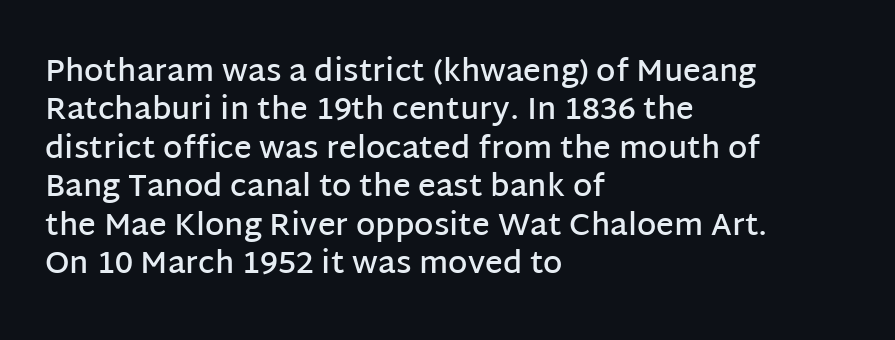
I'd describe the lettering as semibold — firm but not a full bold. One-word summary of the alignment: left. Font category for this specimen: sans-serif. Underline: absent. Each letter keeps its own natural width here, so spacing adapts to shape.
